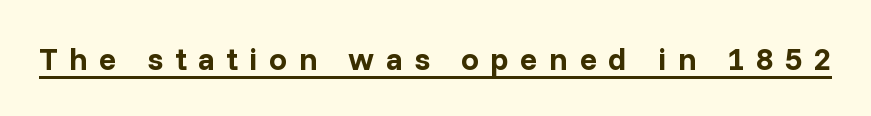
{"serif": "no", "italic": "no", "bold": "yes", "weight": "bold", "width": "normal", "stroke_contrast": "low", "x_height": "medium", "monospaced": "no", "underline": "yes", "letter_spacing": "wide", "letter_spacing_em": 0.36, "glyph_px": 32}
